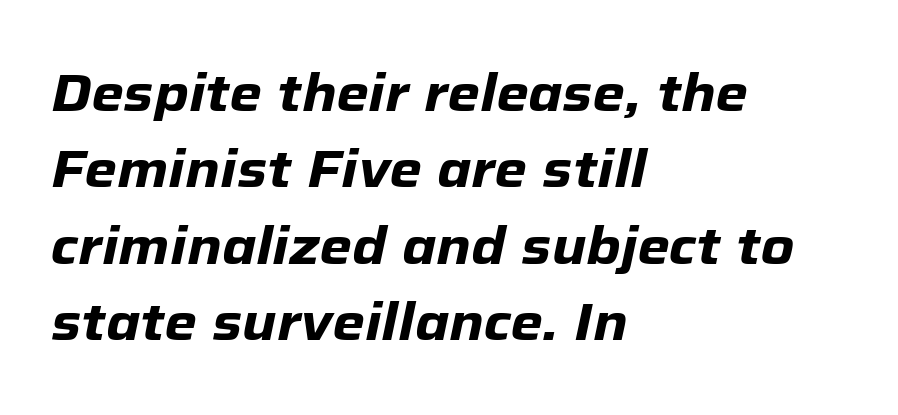
{"italic": "yes", "lean": "right", "slant_degrees": 12, "bold": "yes", "weight": "heavy", "width": "normal", "stroke_contrast": "low", "x_height": "medium", "monospaced": "no", "underline": "no", "align": "left", "line_spacing": "normal", "line_spacing_ratio": 1.47, "letter_spacing": "normal", "letter_spacing_em": 0.0, "glyph_px": 52}
